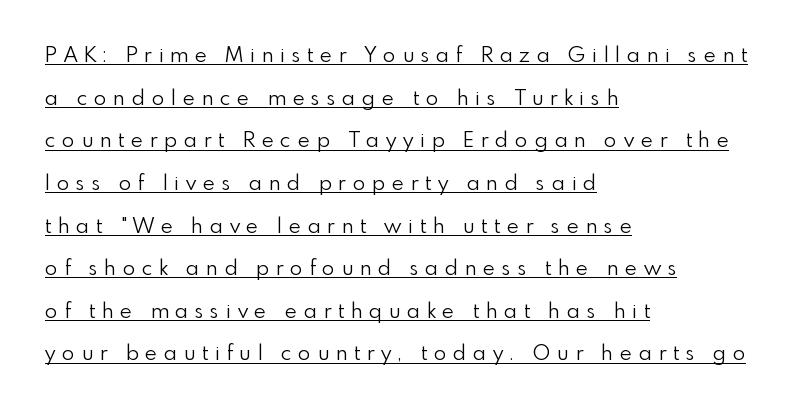
Q: Is the text bold? A: No.
Q: Is the text italic (slanted)? A: No, it is upright.
Q: Is the text underlined? A: Yes.
Q: How is the paragraph aligned? A: Left-aligned.
Q: Is the spacing between letters normal or unusually wide? A: Unusually wide.
Q: Is the spacing between lines tight, normal or loose? A: Loose.
